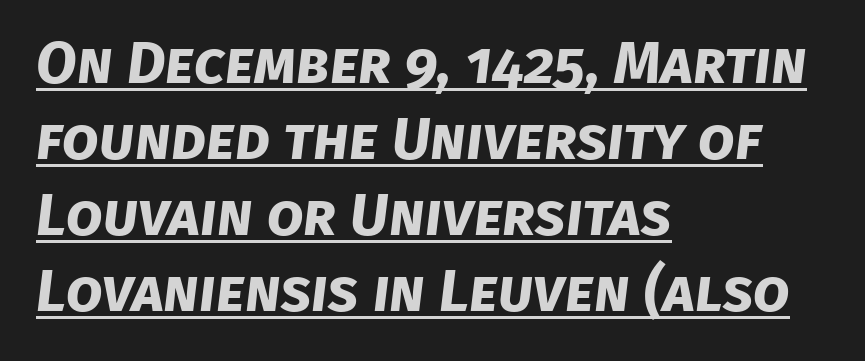
The image shows 59 px bold sans-serif type; set left-aligned, normal line spacing (1.29x), normal letter spacing, underlined; low stroke contrast and a large x-height.
